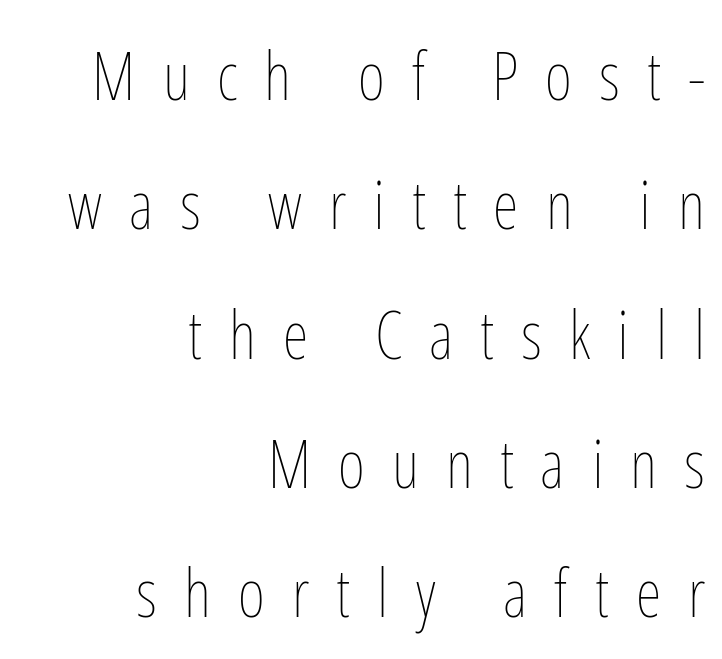
The image shows 66 px thin, condensed type, upright; set right-aligned, loose line spacing (1.96x), unusually wide letter spacing (+0.41 em), not underlined; low stroke contrast and a medium x-height.
